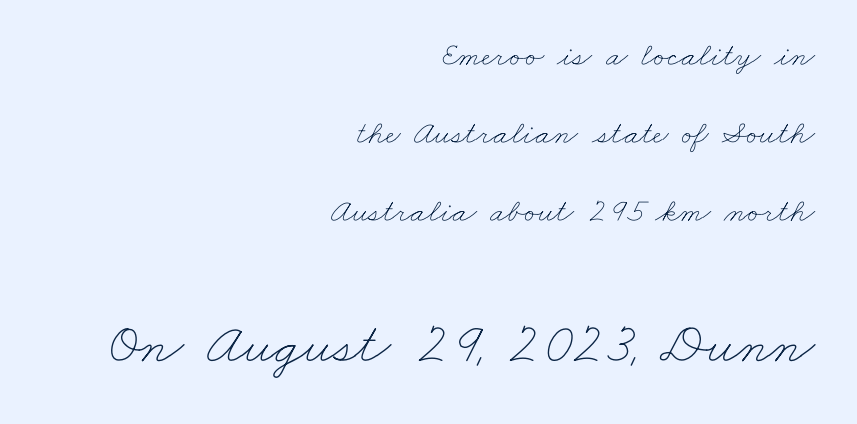
{"bold": "no", "weight": "thin", "width": "wide", "stroke_contrast": "low", "x_height": "small", "monospaced": "no", "underline": "no", "align": "right", "line_spacing": "loose", "line_spacing_ratio": 2.36, "letter_spacing": "normal", "letter_spacing_em": 0.0, "larger_block": "second", "size_ratio": 1.76, "glyph_px": 58}
